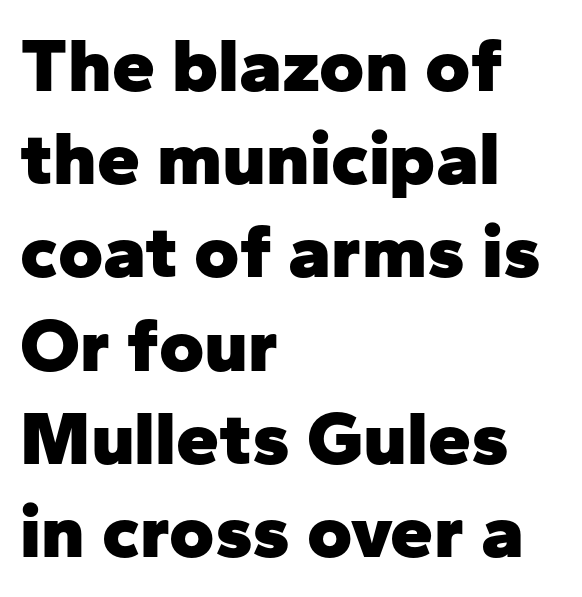
Q: Is the text bold? A: Yes.
Q: Is the text italic (slanted)? A: No, it is upright.
Q: Is the typeface a serif or a sans-serif typeface? A: Sans-serif.
Q: Is the text underlined? A: No.
Q: How is the paragraph aligned? A: Left-aligned.
Q: Is the spacing between letters normal or unusually wide? A: Normal.
Q: Width (condensed, normal, or wide)? A: Normal.
Q: Stroke contrast? A: Low.
Q: x-height? A: Medium.
Q: Monospaced? A: No.
